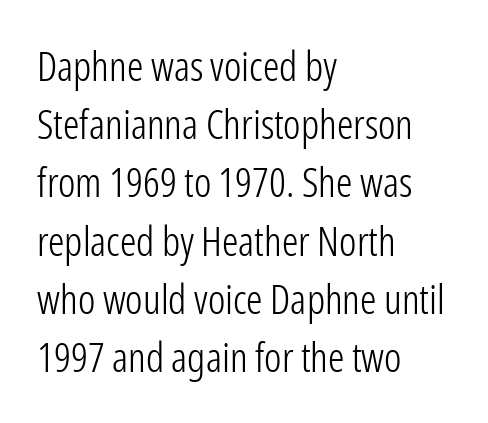
The image shows 41 px light, condensed sans-serif type, upright; set left-aligned, normal line spacing (1.42x), normal letter spacing, not underlined; low stroke contrast and a medium x-height.
